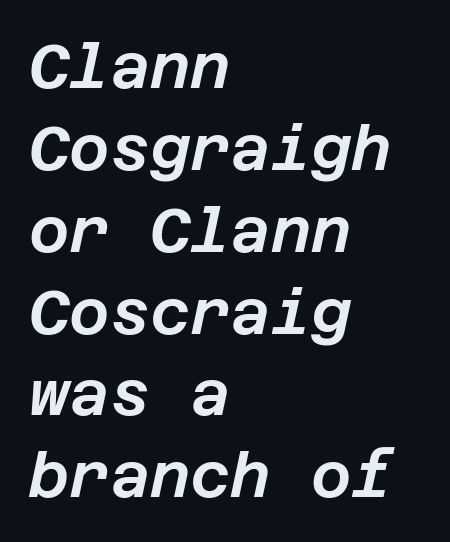
Yep, that's italic — everything's leaning. Each row of text sits above clean, open space. Inter-character spacing is left at the font's built-in metrics. Horizontal bands of white between lines are of average thickness. The paragraph has a hard left edge and a soft right edge.
